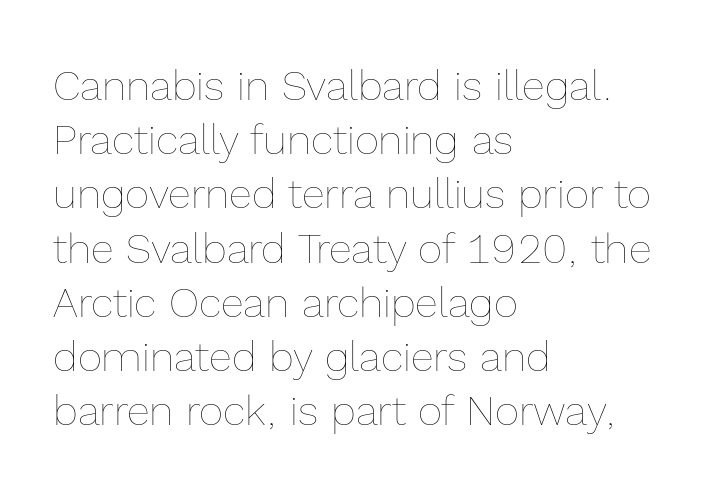
Q: Is the text bold? A: No.
Q: Is the text italic (slanted)? A: No, it is upright.
Q: Is the text underlined? A: No.
Q: How is the paragraph aligned? A: Left-aligned.
Q: Is the spacing between letters normal or unusually wide? A: Normal.
Q: Is the spacing between lines tight, normal or loose? A: Normal.
Q: Width (condensed, normal, or wide)? A: Normal.
Q: x-height? A: Medium.
Q: Monospaced? A: No.
